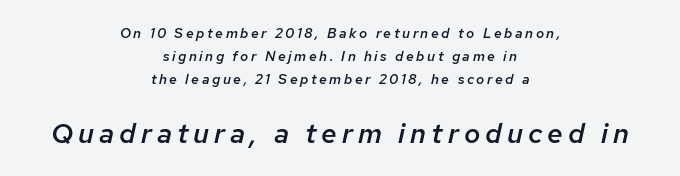
Spacing verdict: proportional, widths tailored to each character. The typesetting leans somewhat heavy: a semibold. Words float on clear page, feet unadorned. This rendering uses center alignment, leaving both contours irregular but symmetric. Italic? Definitely — the glyphs are oblique.
